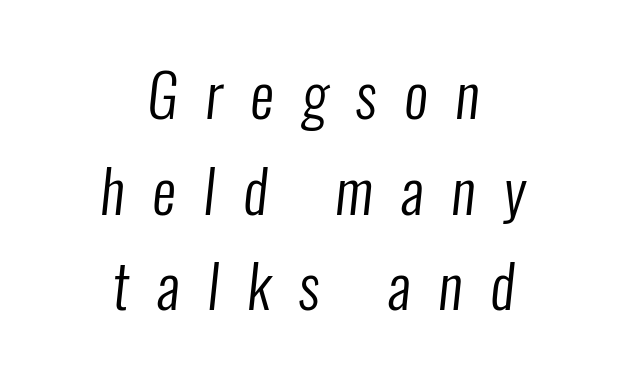
{"serif": "no", "bold": "no", "weight": "regular", "width": "condensed", "stroke_contrast": "low", "x_height": "medium", "monospaced": "no", "underline": "no", "align": "center", "line_spacing": "normal", "line_spacing_ratio": 1.62, "letter_spacing": "wide", "letter_spacing_em": 0.47, "glyph_px": 59}
